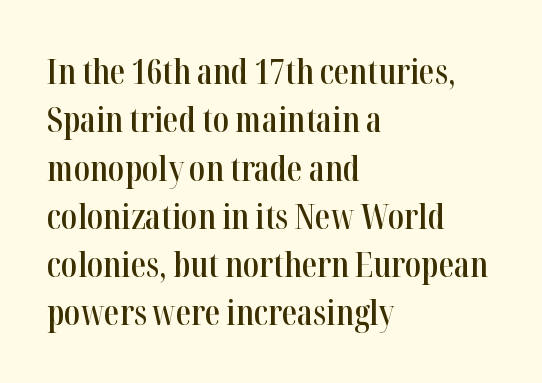
Q: Is the text bold? A: Semi-bold.
Q: Is the text italic (slanted)? A: No, it is upright.
Q: Is the typeface a serif or a sans-serif typeface? A: Serif.
Q: Is the text underlined? A: No.
Q: How is the paragraph aligned? A: Left-aligned.
Q: Is the spacing between letters normal or unusually wide? A: Normal.
Q: Is the spacing between lines tight, normal or loose? A: Normal.
Q: Width (condensed, normal, or wide)? A: Condensed.
Q: Stroke contrast? A: High.
Q: x-height? A: Medium.
Q: Monospaced? A: No.
